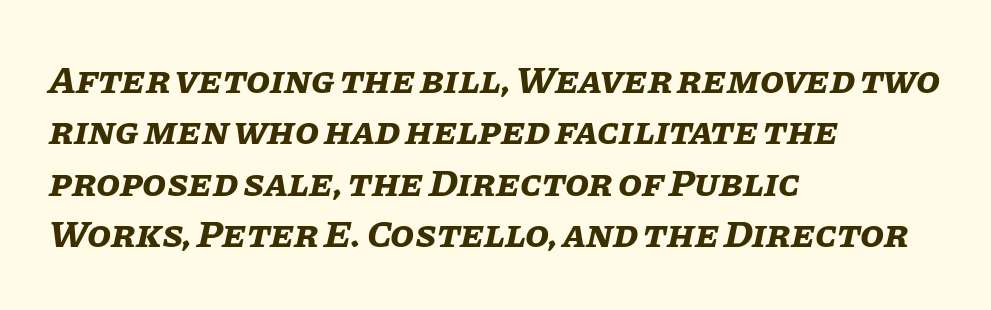
{"italic": "yes", "lean": "right", "slant_degrees": 11, "bold": "yes", "weight": "bold", "width": "normal", "stroke_contrast": "low", "x_height": "large", "monospaced": "no", "underline": "no", "align": "left", "line_spacing": "normal", "line_spacing_ratio": 1.32, "letter_spacing": "normal", "letter_spacing_em": 0.0, "glyph_px": 39}
